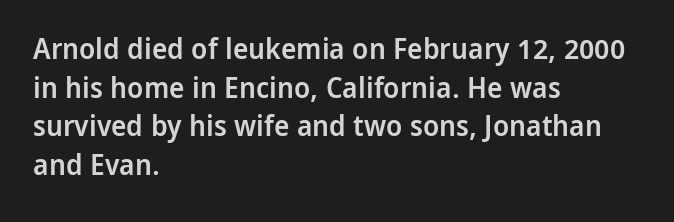
Posture: straight, roman, zero tilt. Quick note: underline off. Line starts are locked; line ends wander. Caption: standard tracking, unaltered.
